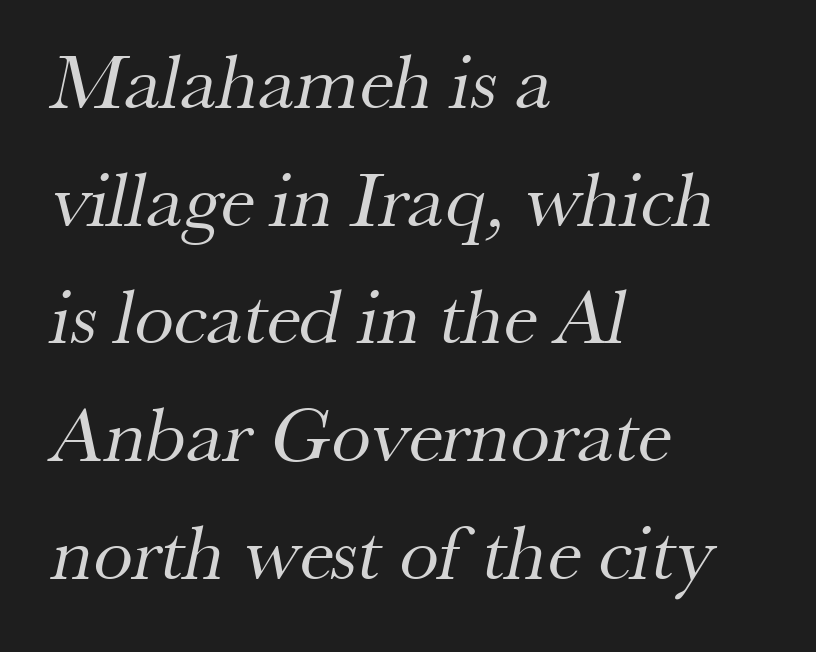
Q: Is the text bold? A: No.
Q: Is the typeface a serif or a sans-serif typeface? A: Serif.
Q: Is the text underlined? A: No.
Q: How is the paragraph aligned? A: Left-aligned.
Q: Is the spacing between letters normal or unusually wide? A: Normal.
Q: Is the spacing between lines tight, normal or loose? A: Normal.
Q: Width (condensed, normal, or wide)? A: Normal.
Q: Stroke contrast? A: Medium.
Q: x-height? A: Small.
Q: Monospaced? A: No.
